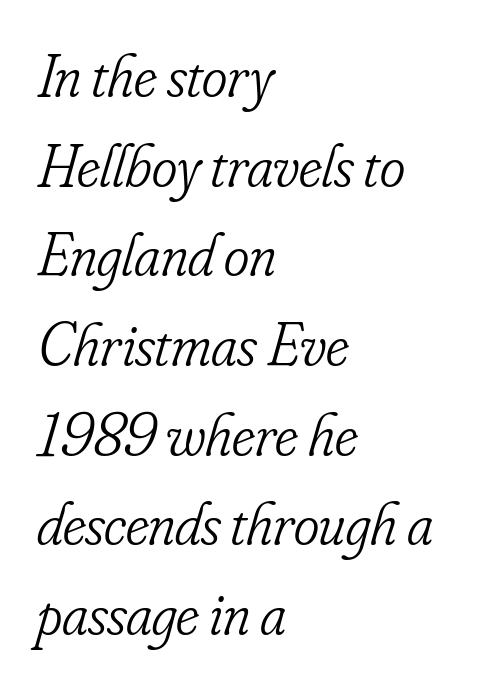
Each word holds together tightly as a unit, with standard inter-letter gaps. Think standard paragraph weight, or any step lighter than that. Look at the bottom of the vertical strokes: they flare into serifs here. You could not count columns in this text — the font is proportionally spaced. Line starts are locked; line ends wander. Quick note: underline off.
